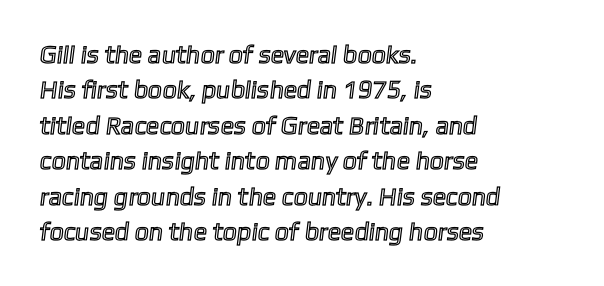
{"underline": "no", "align": "left", "line_spacing": "normal", "line_spacing_ratio": 1.42, "letter_spacing": "normal", "letter_spacing_em": 0.0, "glyph_px": 25}
